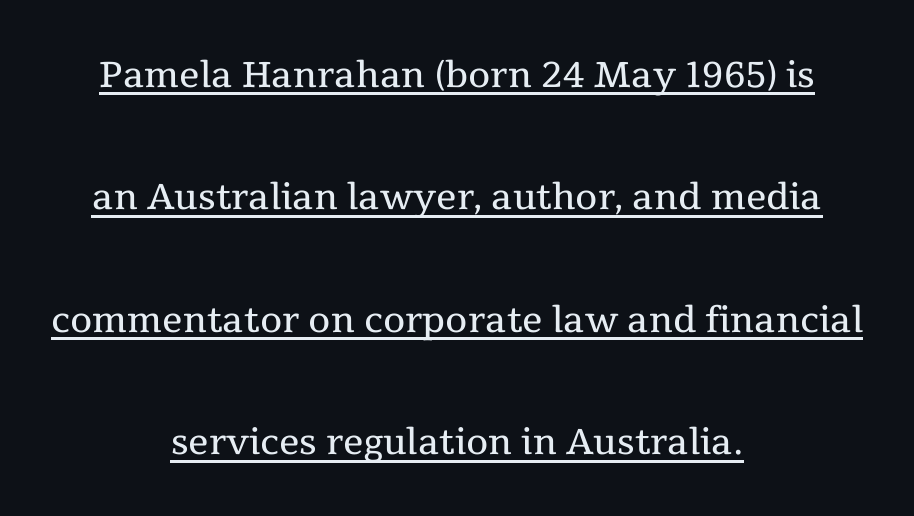
The image shows 51 px regular-weight serif type, upright; set centered, loose line spacing (2.4x), normal letter spacing, underlined; a medium x-height.
